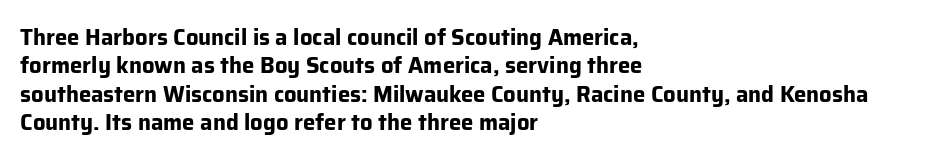
This is the regular roman posture of the typeface. The lines in this sample share a left origin and differ only in where they stop. Standard letterfit; no display-style spreading of the glyphs. Heavy-handed strokes throughout: this text is bold. The space directly below the letters is spotless.
